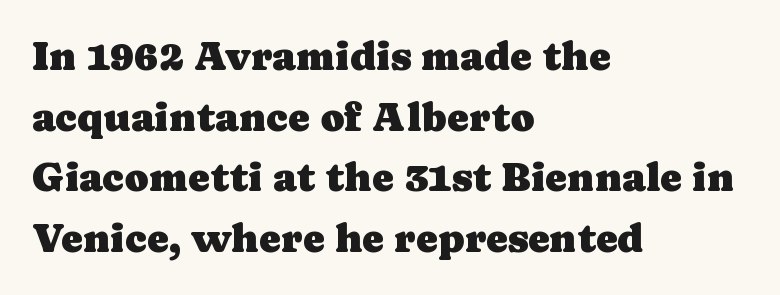
A serif font was chosen for this passage. The space directly below the letters is spotless. The font's upright variant was chosen for this text. These lines are rendered in a variable-pitch font. Casual observation: everything's shoved over to the left. In terms of letterspacing, this is plain default setting.
